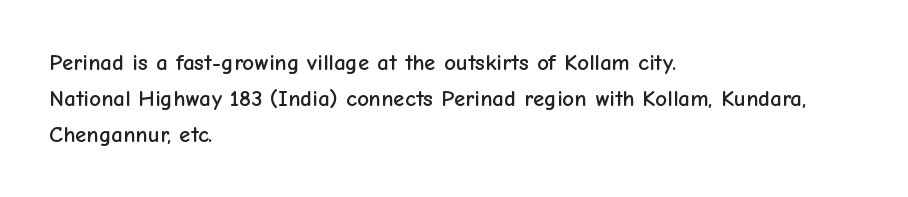
{"italic": "no", "underline": "no", "align": "left", "line_spacing": "normal", "line_spacing_ratio": 1.56, "letter_spacing": "normal", "letter_spacing_em": 0.0, "glyph_px": 23}
